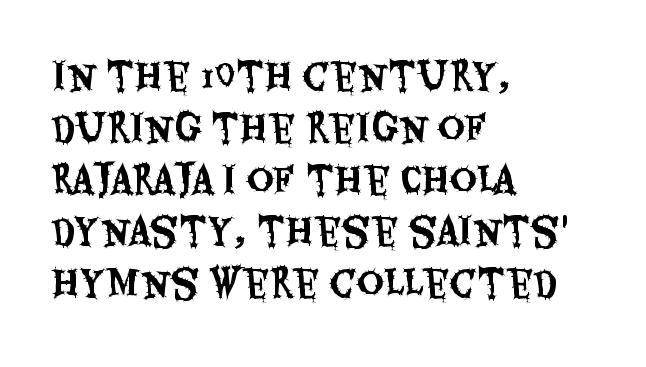
{"serif": "no", "italic": "no", "width": "condensed", "stroke_contrast": "medium", "x_height": "large", "monospaced": "no", "underline": "no", "align": "left", "line_spacing": "normal", "line_spacing_ratio": 1.4, "letter_spacing": "normal", "letter_spacing_em": 0.0, "glyph_px": 37}
